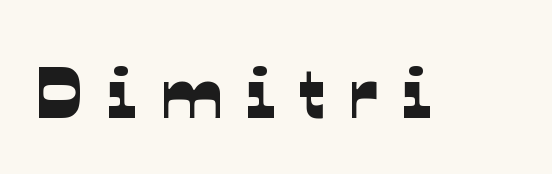
{"serif": "no", "width": "normal", "stroke_contrast": "low", "x_height": "medium", "monospaced": "no", "underline": "no", "letter_spacing": "wide", "letter_spacing_em": 0.32, "glyph_px": 73}
